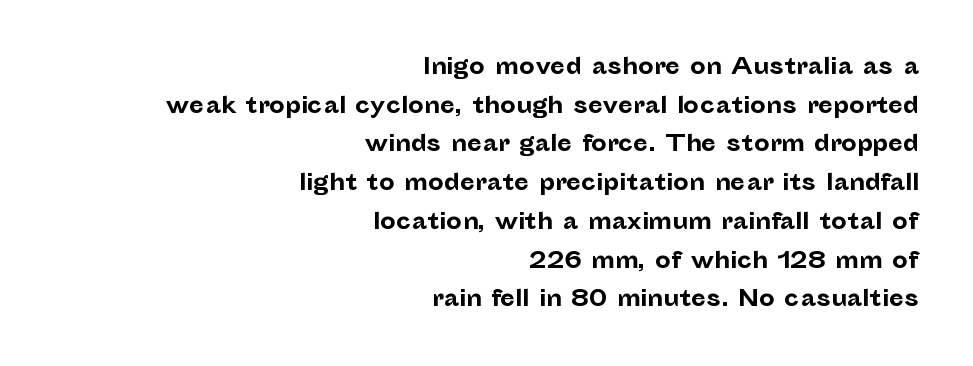
The image shows 22 px bold type, upright; set right-aligned, line spacing 1.76x, normal letter spacing, not underlined.
